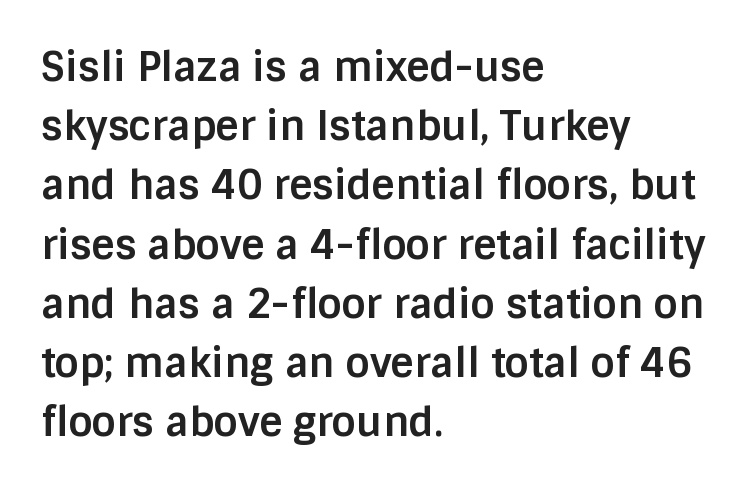
Q: Is the text bold? A: Yes.
Q: Is the text italic (slanted)? A: No, it is upright.
Q: Is the typeface a serif or a sans-serif typeface? A: Sans-serif.
Q: Is the text underlined? A: No.
Q: How is the paragraph aligned? A: Left-aligned.
Q: Is the spacing between letters normal or unusually wide? A: Normal.
Q: Is the spacing between lines tight, normal or loose? A: Normal.
Q: Width (condensed, normal, or wide)? A: Normal.
Q: Stroke contrast? A: Low.
Q: x-height? A: Large.
Q: Monospaced? A: No.
